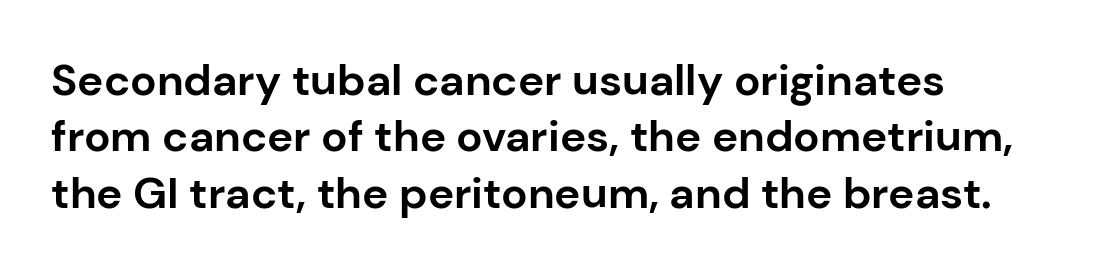
Q: Is the text bold? A: Yes.
Q: Is the text italic (slanted)? A: No, it is upright.
Q: Is the typeface a serif or a sans-serif typeface? A: Sans-serif.
Q: Is the text underlined? A: No.
Q: Is the spacing between letters normal or unusually wide? A: Normal.
Q: Is the spacing between lines tight, normal or loose? A: Normal.
Q: Width (condensed, normal, or wide)? A: Normal.
Q: Stroke contrast? A: Low.
Q: x-height? A: Medium.
Q: Monospaced? A: No.
